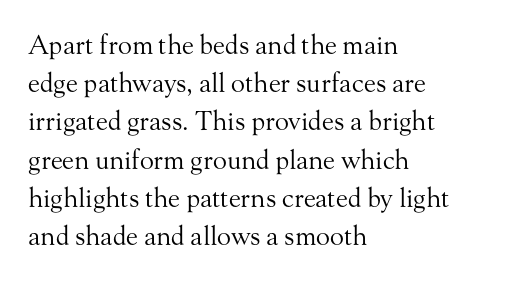
Q: Is the text bold? A: No.
Q: Is the text italic (slanted)? A: No, it is upright.
Q: Is the text underlined? A: No.
Q: How is the paragraph aligned? A: Left-aligned.
Q: Is the spacing between letters normal or unusually wide? A: Normal.
Q: Is the spacing between lines tight, normal or loose? A: Normal.
